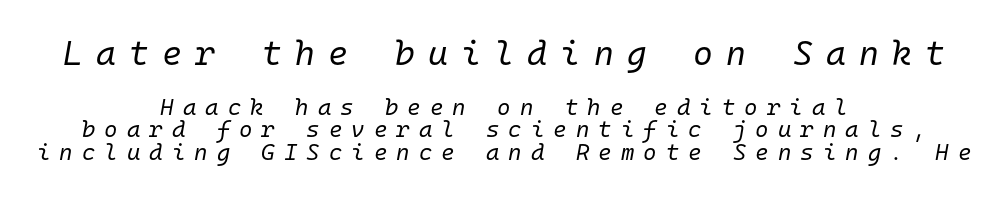
Q: Is the text bold? A: No.
Q: Is the text italic (slanted)? A: Yes, it leans right by about 10 degrees.
Q: Is the text underlined? A: No.
Q: How is the paragraph aligned? A: Centered.
Q: Is the spacing between letters normal or unusually wide? A: Unusually wide.
Q: Is the spacing between lines tight, normal or loose? A: Tight.
Q: Which block of text is set in a larger size, the first (top) or the second (bottom)? A: The first (top) one.
Q: Width (condensed, normal, or wide)? A: Normal.
Q: Stroke contrast? A: Low.
Q: x-height? A: Medium.
Q: Monospaced? A: Yes.
